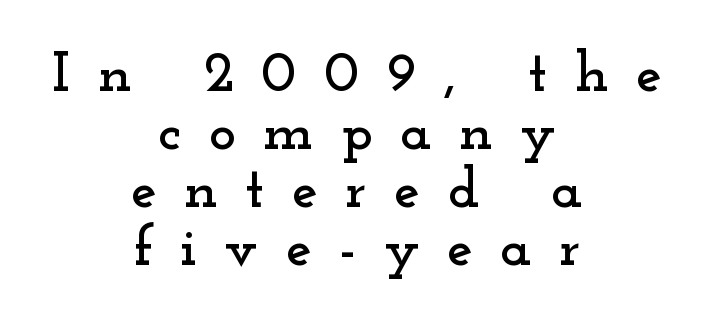
{"serif": "yes", "italic": "no", "width": "wide", "stroke_contrast": "low", "x_height": "small", "monospaced": "no", "underline": "no", "align": "center", "line_spacing": "tight", "line_spacing_ratio": 1.0, "letter_spacing": "wide", "letter_spacing_em": 0.47, "glyph_px": 58}
